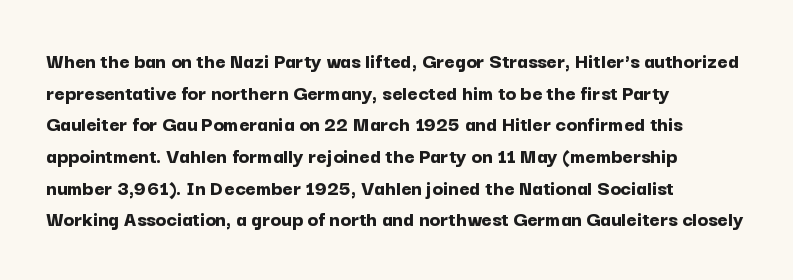
Q: Is the text bold? A: Yes.
Q: Is the text italic (slanted)? A: No, it is upright.
Q: Is the text underlined? A: No.
Q: How is the paragraph aligned? A: Left-aligned.
Q: Is the spacing between letters normal or unusually wide? A: Normal.
Q: Is the spacing between lines tight, normal or loose? A: Normal.
